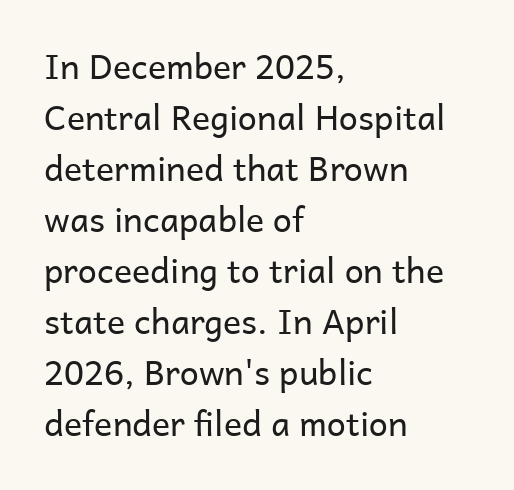
The image shows 34 px regular-weight sans-serif type, upright; set left-aligned, normal line spacing (1.5x), normal letter spacing, not underlined; low stroke contrast and a medium x-height.
